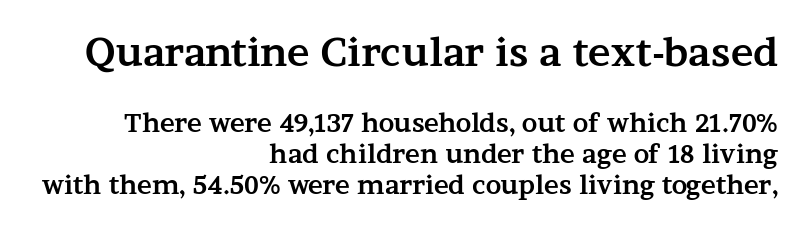
Q: Is the text bold? A: Yes.
Q: Is the text italic (slanted)? A: No, it is upright.
Q: Is the typeface a serif or a sans-serif typeface? A: Serif.
Q: Is the text underlined? A: No.
Q: How is the paragraph aligned? A: Right-aligned.
Q: Is the spacing between letters normal or unusually wide? A: Normal.
Q: Is the spacing between lines tight, normal or loose? A: Normal.
Q: Which block of text is set in a larger size, the first (top) or the second (bottom)? A: The first (top) one.
Q: Width (condensed, normal, or wide)? A: Wide.
Q: Stroke contrast? A: Medium.
Q: x-height? A: Medium.
Q: Monospaced? A: No.
